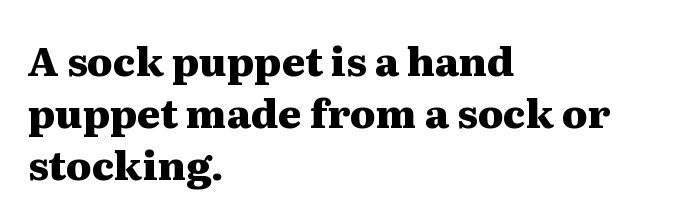
The image shows 40 px heavy, wide serif type, upright; set left-aligned, normal line spacing (1.3x), normal letter spacing, not underlined; medium stroke contrast and a medium x-height.
